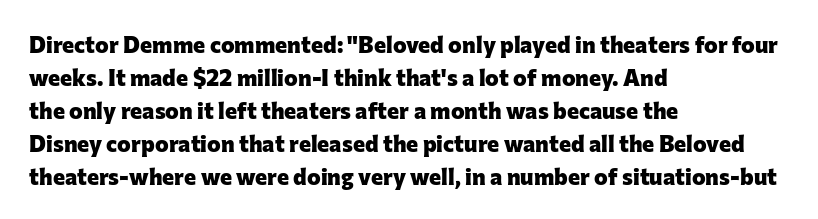
Q: Is the text bold? A: Yes.
Q: Is the text italic (slanted)? A: No, it is upright.
Q: Is the text underlined? A: No.
Q: How is the paragraph aligned? A: Left-aligned.
Q: Is the spacing between letters normal or unusually wide? A: Normal.
Q: Is the spacing between lines tight, normal or loose? A: Normal.
